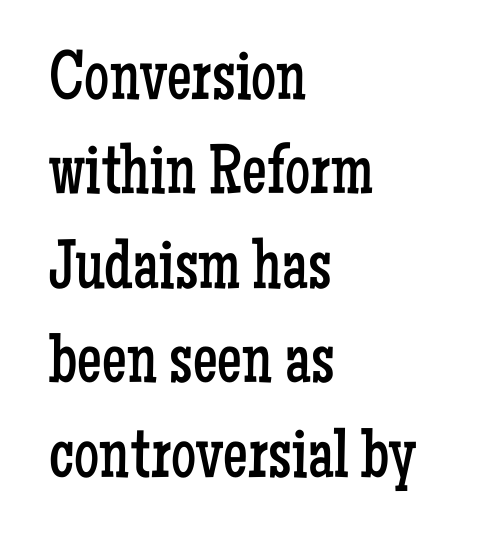
Does the leading feel generous? No, just average. Spacing verdict: proportional, widths tailored to each character. The gaps between neighbouring characters are ordinary and unremarkable. The face looks like a standard text weight, possibly lighter. Horizontally, the lines are justified to the leading edge only. This is roman type, the default non-slanted kind.
